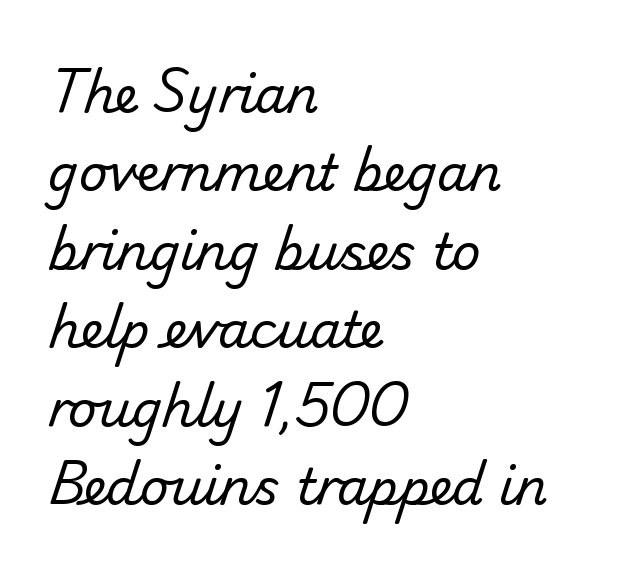
Q: Is the text bold? A: No.
Q: Is the typeface a serif or a sans-serif typeface? A: Sans-serif.
Q: Is the text underlined? A: No.
Q: How is the paragraph aligned? A: Left-aligned.
Q: Is the spacing between letters normal or unusually wide? A: Normal.
Q: Is the spacing between lines tight, normal or loose? A: Normal.
Q: Width (condensed, normal, or wide)? A: Normal.
Q: Stroke contrast? A: Low.
Q: x-height? A: Small.
Q: Monospaced? A: No.
